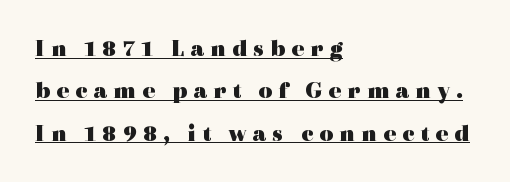
The image shows 24 px bold type, upright; set left-aligned, line spacing 1.77x, unusually wide letter spacing (+0.25 em), underlined.
